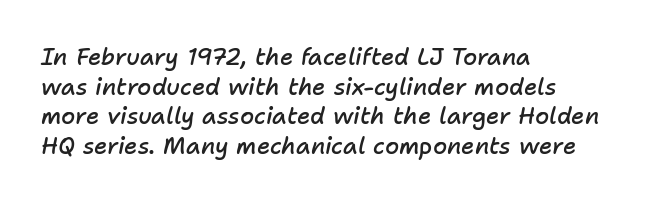
{"italic": "yes", "lean": "right", "slant_degrees": 11, "bold": "semi", "underline": "no", "align": "left", "line_spacing": "normal", "line_spacing_ratio": 1.29, "letter_spacing": "normal", "letter_spacing_em": 0.0, "glyph_px": 23}
